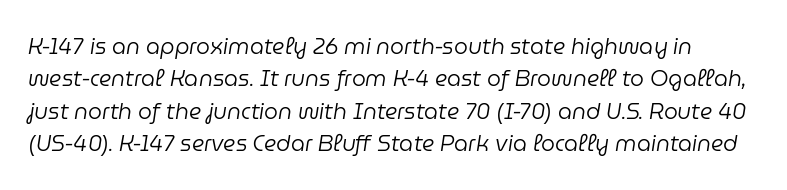
Tall strokes in this sample are angled rather than plumb. Standard letterfit; no display-style spreading of the glyphs. Letters rest on an invisible, unmarked baseline. Is this a heavy cut? Hardly; it is regular or lighter. The passage shown stacks its lines at a standard gap.
